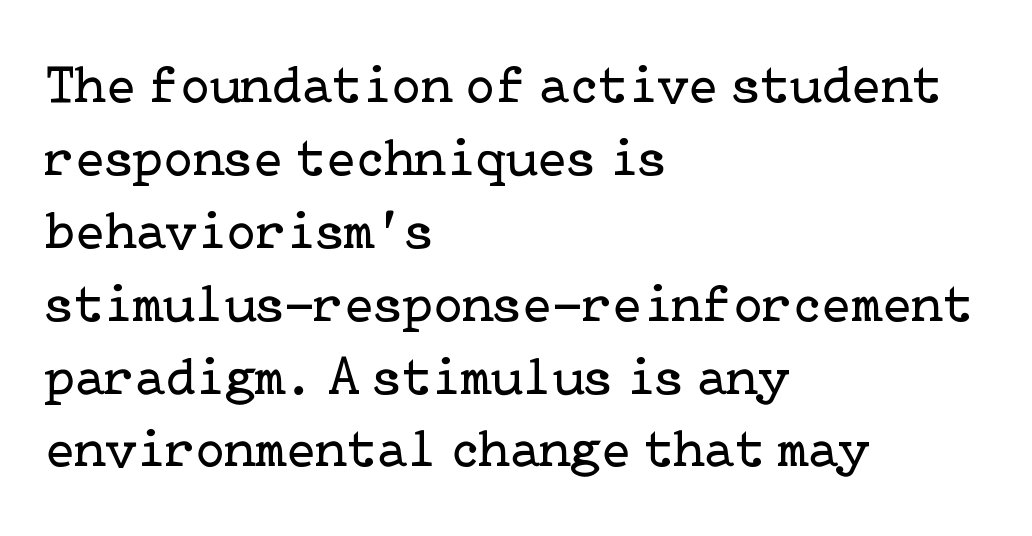
Q: Is the text bold? A: No.
Q: Is the text italic (slanted)? A: No, it is upright.
Q: Is the typeface a serif or a sans-serif typeface? A: Serif.
Q: Is the text underlined? A: No.
Q: How is the paragraph aligned? A: Left-aligned.
Q: Is the spacing between letters normal or unusually wide? A: Normal.
Q: Is the spacing between lines tight, normal or loose? A: Normal.
Q: Width (condensed, normal, or wide)? A: Normal.
Q: Stroke contrast? A: Low.
Q: x-height? A: Medium.
